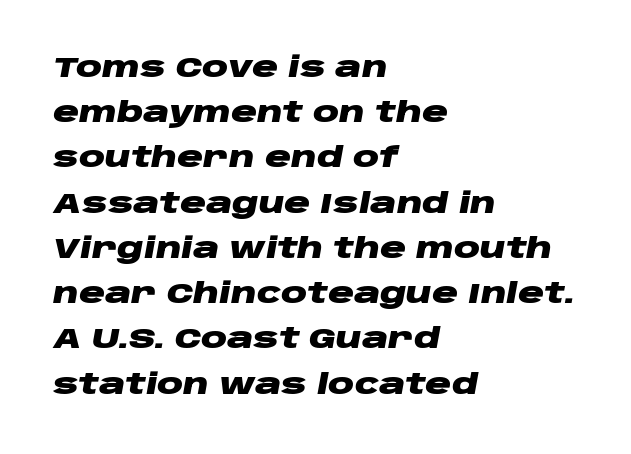
This rendering leaves character spacing at its baseline value. Compared with a centered layout, this one pins lines to the left instead. Heavy-handed strokes throughout: this text is bold. These lines were composed using italics. A bare baseline throughout the passage. If you measured baseline to baseline, you'd find a middling distance.
